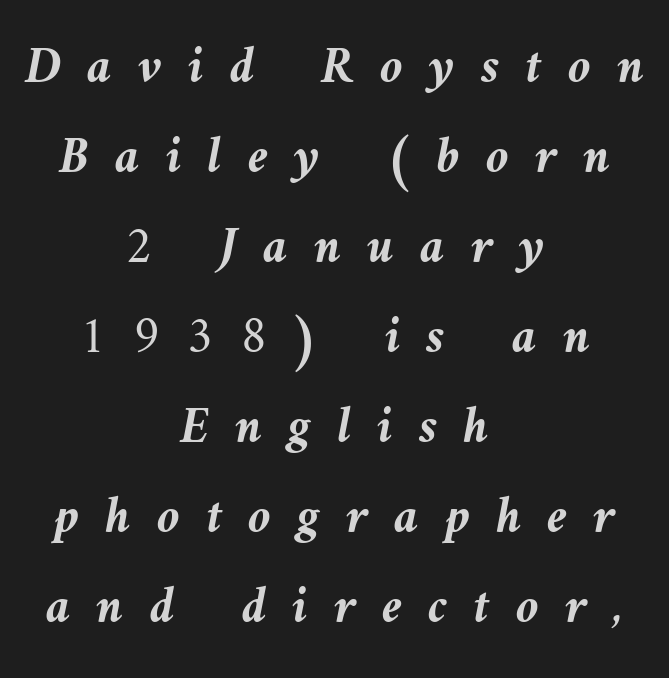
Q: Is the text bold? A: Yes.
Q: Is the text italic (slanted)? A: Yes, it leans left by about 10 degrees.
Q: Is the text underlined? A: No.
Q: How is the paragraph aligned? A: Centered.
Q: Is the spacing between letters normal or unusually wide? A: Unusually wide.
Q: Width (condensed, normal, or wide)? A: Normal.
Q: Stroke contrast? A: Medium.
Q: x-height? A: Medium.
Q: Monospaced? A: No.
